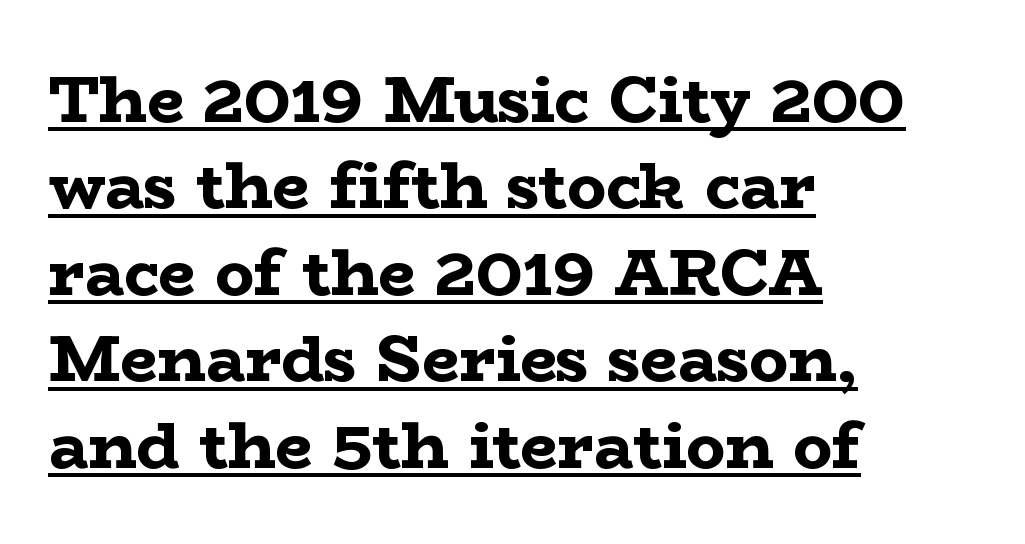
The sample has been set heavy, in full bold. In terms of letterform style, serifs are clearly present. Nothing unusual about the tracking: characters are spaced as the font intends. Looks like regular typesetting: each glyph gets only the width it needs.
